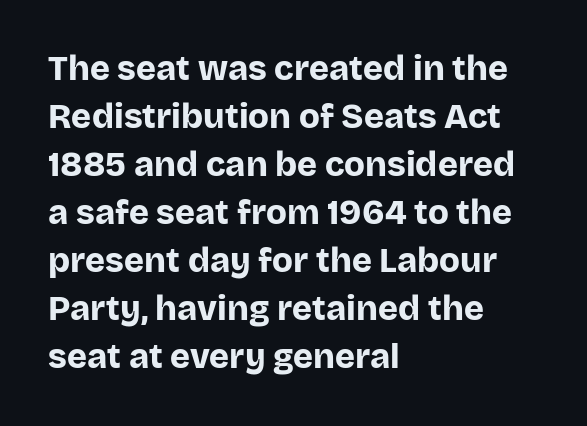
{"serif": "no", "italic": "no", "bold": "yes", "weight": "bold", "width": "normal", "stroke_contrast": "low", "x_height": "large", "monospaced": "no", "underline": "no", "align": "left", "line_spacing": "normal", "line_spacing_ratio": 1.41, "letter_spacing": "normal", "letter_spacing_em": 0.0, "glyph_px": 34}
